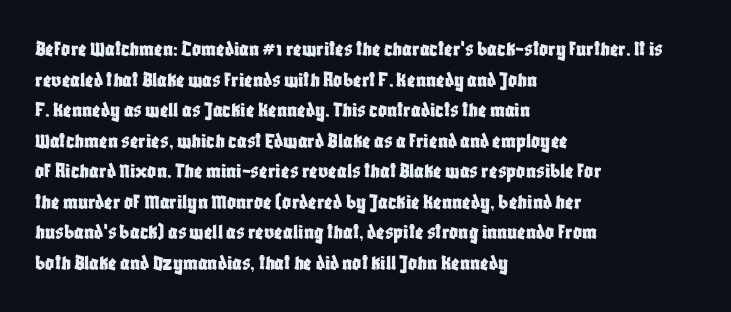
Q: Is the text italic (slanted)? A: No, it is upright.
Q: Is the text underlined? A: No.
Q: How is the paragraph aligned? A: Left-aligned.
Q: Is the spacing between letters normal or unusually wide? A: Normal.
Q: Is the spacing between lines tight, normal or loose? A: Normal.
